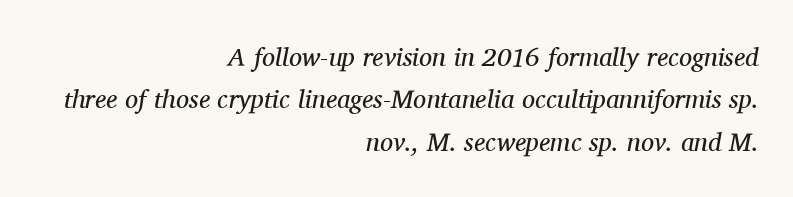
{"italic": "yes", "lean": "right", "slant_degrees": 11, "bold": "no", "underline": "no", "align": "right", "line_spacing": "normal", "line_spacing_ratio": 1.63, "letter_spacing": "normal", "letter_spacing_em": 0.0, "glyph_px": 26}
